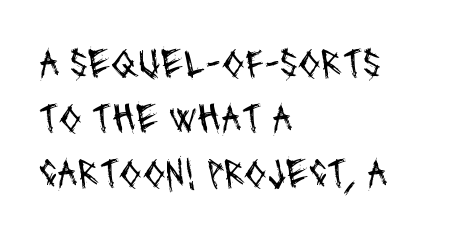
{"serif": "no", "bold": "no", "weight": "regular", "width": "condensed", "stroke_contrast": "medium", "x_height": "large", "monospaced": "no", "underline": "no", "align": "left", "line_spacing": "normal", "line_spacing_ratio": 1.34, "letter_spacing": "normal", "letter_spacing_em": 0.0, "glyph_px": 41}
